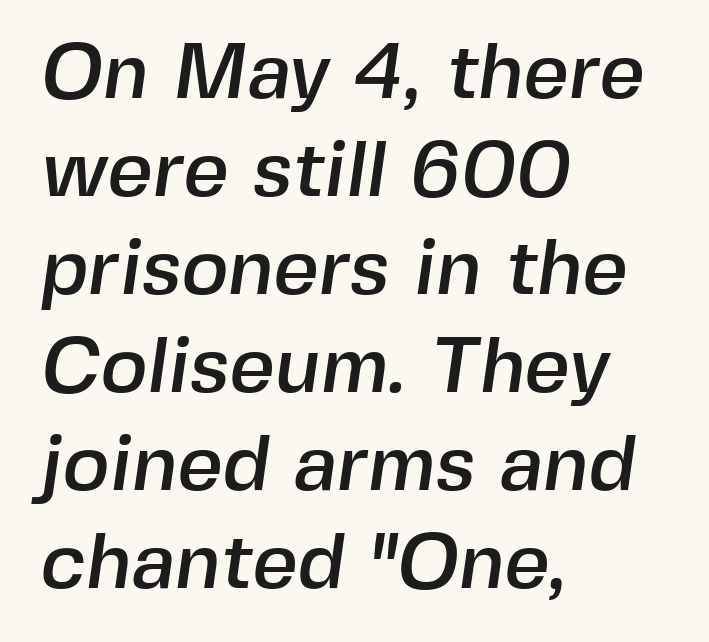
Q: Is the typeface a serif or a sans-serif typeface? A: Sans-serif.
Q: Is the text underlined? A: No.
Q: How is the paragraph aligned? A: Left-aligned.
Q: Is the spacing between letters normal or unusually wide? A: Normal.
Q: Width (condensed, normal, or wide)? A: Normal.
Q: x-height? A: Medium.
Q: Monospaced? A: No.
